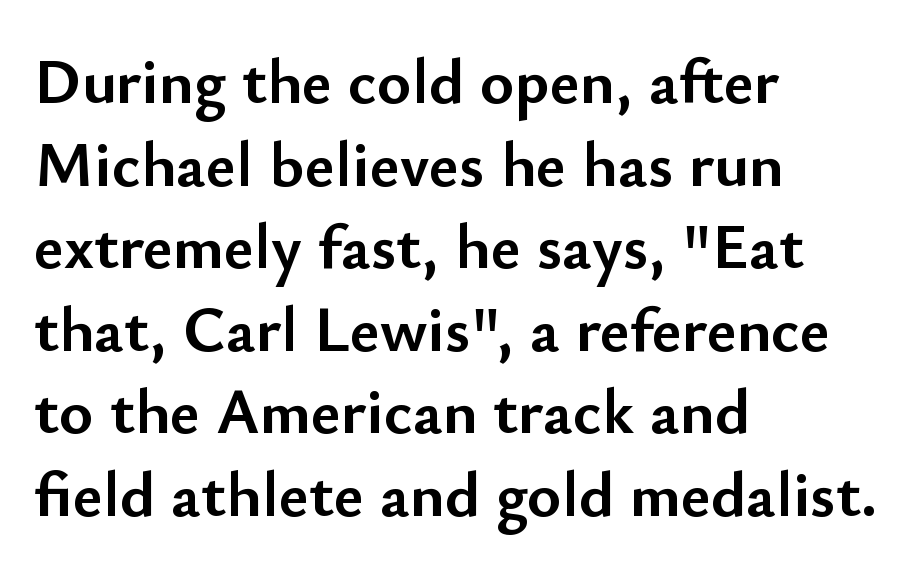
The image shows 65 px semibold sans-serif type, upright; set left-aligned, normal line spacing (1.27x), normal letter spacing, not underlined; low stroke contrast and a small x-height.
